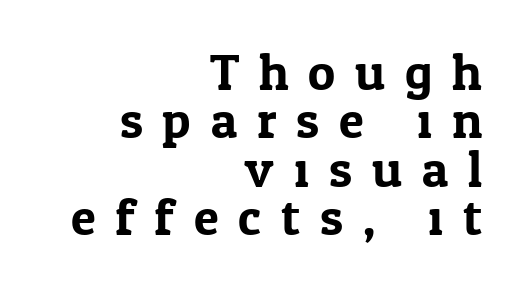
Each letter's strokes conclude with small projecting serifs. The type sits square on the baseline with zero lean. These lines are rendered in a variable-pitch font. The letters are spread apart with noticeably loose tracking. The leading is snug, giving the passage a crowded texture.
